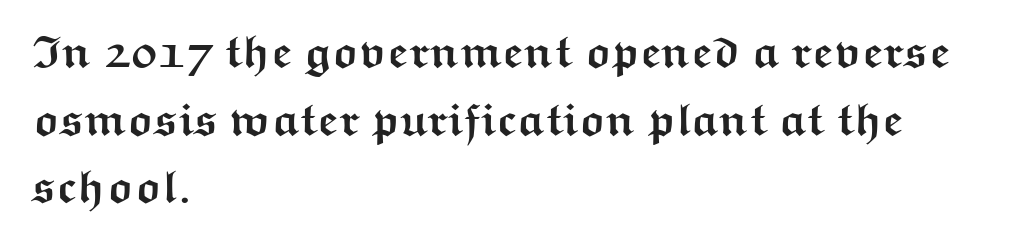
Q: Is the text bold? A: Yes.
Q: Is the text italic (slanted)? A: No, it is upright.
Q: Is the typeface a serif or a sans-serif typeface? A: Sans-serif.
Q: Is the text underlined? A: No.
Q: How is the paragraph aligned? A: Left-aligned.
Q: Is the spacing between letters normal or unusually wide? A: Normal.
Q: Is the spacing between lines tight, normal or loose? A: Normal.
Q: Width (condensed, normal, or wide)? A: Wide.
Q: Stroke contrast? A: Medium.
Q: x-height? A: Medium.
Q: Monospaced? A: No.
